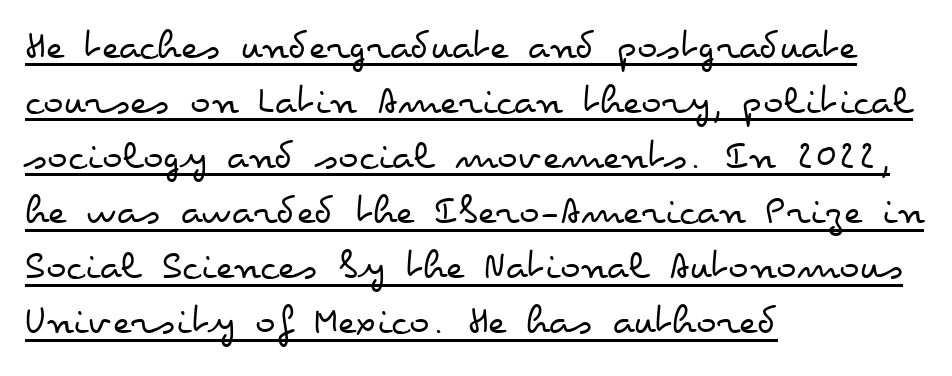
Q: Is the text bold? A: No.
Q: Is the text italic (slanted)? A: No, it is upright.
Q: Is the text underlined? A: Yes.
Q: How is the paragraph aligned? A: Left-aligned.
Q: Is the spacing between letters normal or unusually wide? A: Normal.
Q: Is the spacing between lines tight, normal or loose? A: Normal.
Q: Width (condensed, normal, or wide)? A: Wide.
Q: Stroke contrast? A: Low.
Q: x-height? A: Small.
Q: Monospaced? A: No.
